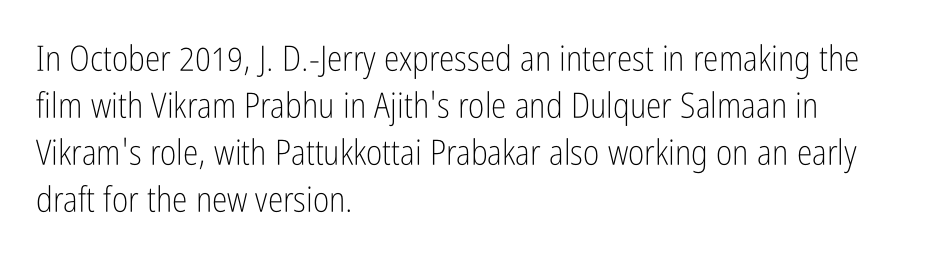
What's the leading like? Ordinary, nothing unusual. Stem width sits at or under what a default text font uses. Looks like regular typesetting: each glyph gets only the width it needs. Posture: straight, roman, zero tilt.
